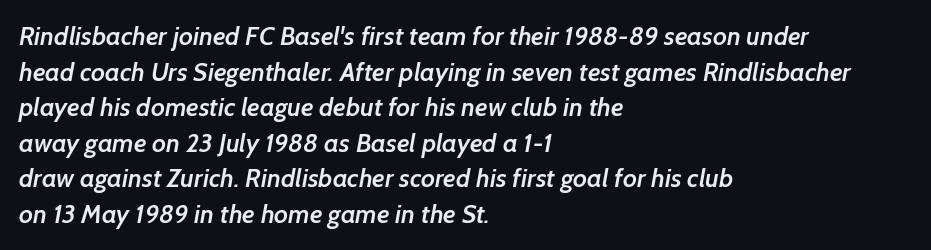
{"bold": "semi", "underline": "no", "align": "left", "line_spacing": "normal", "line_spacing_ratio": 1.37, "letter_spacing": "normal", "letter_spacing_em": 0.0, "glyph_px": 26}
